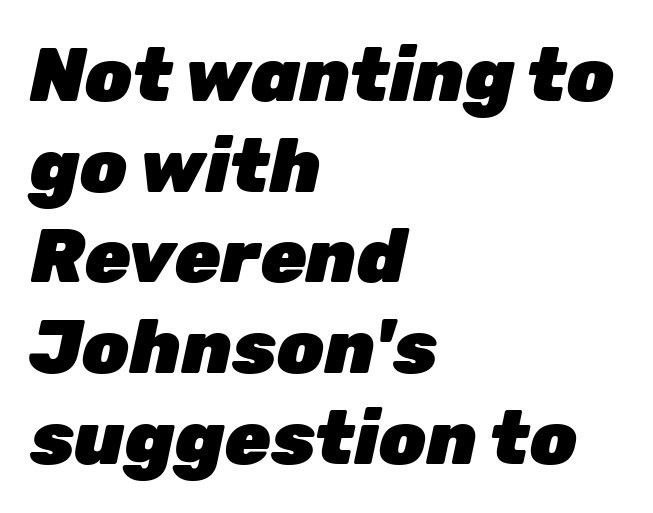
The image shows 75 px heavy type, italic (leaning right); set left-aligned, line spacing 1.21x, normal letter spacing, not underlined; low stroke contrast and a medium x-height.
